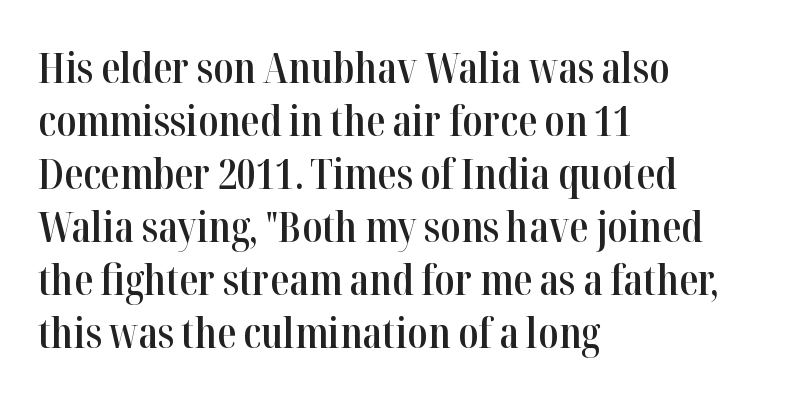
The image shows 42 px semibold, condensed serif type, upright; set left-aligned, normal line spacing (1.26x), normal letter spacing, not underlined; high stroke contrast and a medium x-height.
